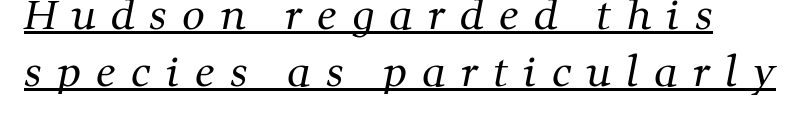
Q: Is the text bold? A: No.
Q: Is the typeface a serif or a sans-serif typeface? A: Serif.
Q: Is the text underlined? A: Yes.
Q: Is the spacing between letters normal or unusually wide? A: Unusually wide.
Q: Is the spacing between lines tight, normal or loose? A: Normal.
Q: Width (condensed, normal, or wide)? A: Normal.
Q: Stroke contrast? A: Medium.
Q: x-height? A: Medium.
Q: Monospaced? A: No.
